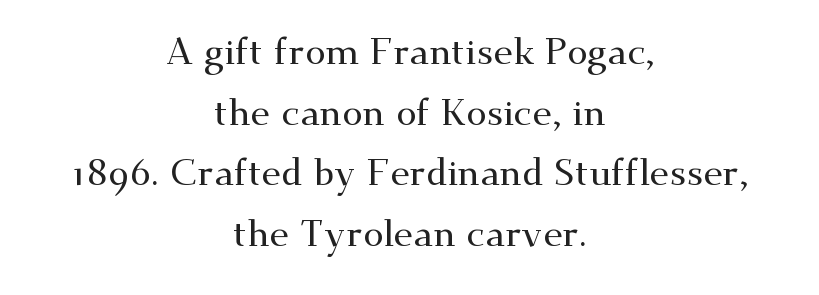
{"serif": "yes", "italic": "no", "width": "wide", "stroke_contrast": "medium", "x_height": "small", "monospaced": "no", "underline": "no", "align": "center", "line_spacing": "normal", "line_spacing_ratio": 1.64, "letter_spacing": "normal", "letter_spacing_em": 0.0, "glyph_px": 37}
